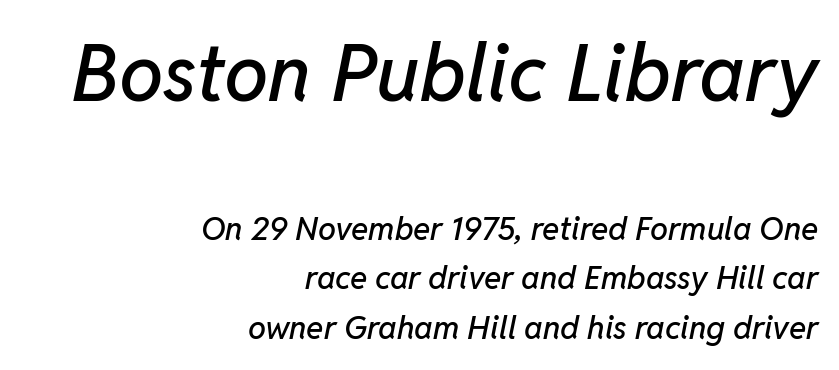
{"italic": "yes", "lean": "right", "slant_degrees": 11, "width": "normal", "stroke_contrast": "low", "x_height": "medium", "monospaced": "no", "underline": "no", "align": "right", "line_spacing": "normal", "line_spacing_ratio": 1.55, "letter_spacing": "normal", "letter_spacing_em": 0.0, "larger_block": "first", "size_ratio": 2.47, "glyph_px": 79}
